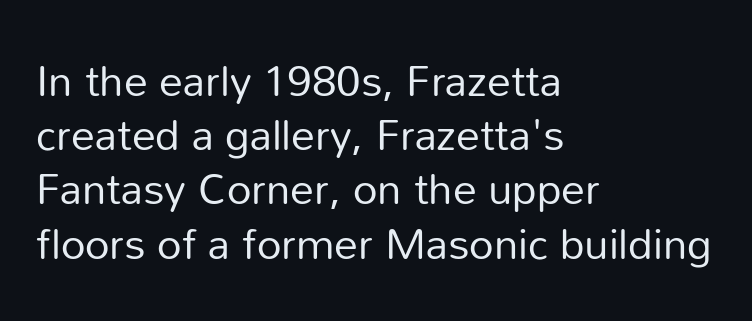
The image shows 43 px regular-weight sans-serif type, upright; set left-aligned, normal line spacing (1.26x), normal letter spacing, not underlined; low stroke contrast and a medium x-height.
